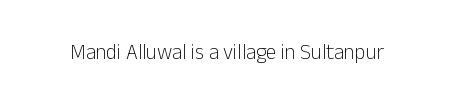
The image shows 21 px text type, upright; set normal letter spacing, not underlined.
